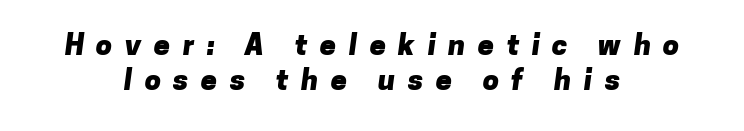
Honestly, the letter spacing is so wide it's the main thing you notice. The passage shown is typed in a proportional face where columns would drift. The text was rendered using a sans face with plain stroke endings. Descenders hang freely into open space. Layout note: lines centered.
